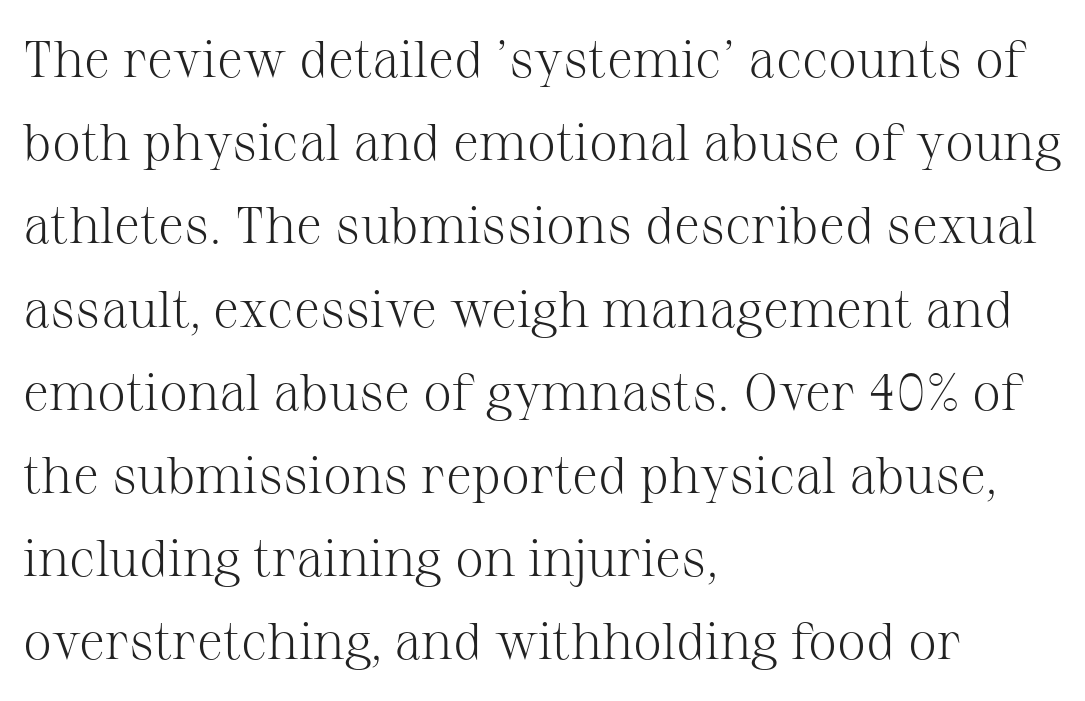
{"serif": "yes", "italic": "no", "bold": "no", "weight": "light", "width": "normal", "stroke_contrast": "medium", "x_height": "medium", "monospaced": "no", "underline": "no", "align": "left", "line_spacing": "normal", "line_spacing_ratio": 1.6, "letter_spacing": "normal", "letter_spacing_em": 0.0, "glyph_px": 52}
